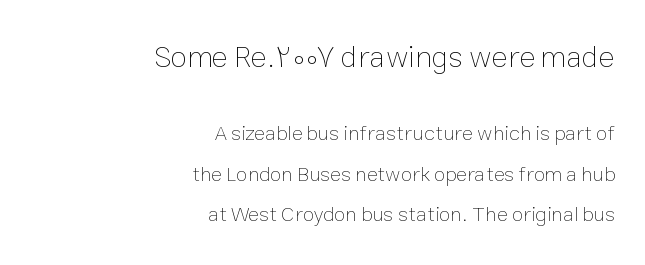
Q: Is the text bold? A: No.
Q: Is the text italic (slanted)? A: No, it is upright.
Q: Is the text underlined? A: No.
Q: How is the paragraph aligned? A: Right-aligned.
Q: Is the spacing between letters normal or unusually wide? A: Normal.
Q: Is the spacing between lines tight, normal or loose? A: Loose.
Q: Which block of text is set in a larger size, the first (top) or the second (bottom)? A: The first (top) one.
Q: Width (condensed, normal, or wide)? A: Normal.
Q: Stroke contrast? A: Low.
Q: x-height? A: Medium.
Q: Monospaced? A: No.
